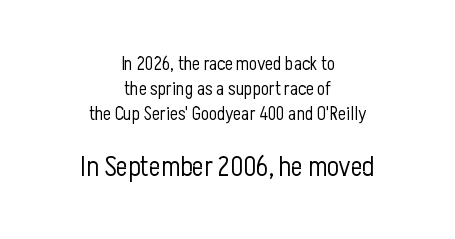
Horizontally, the lines are justified to the midpoint only. Plain, unruled lines of type. This is the regular roman posture of the typeface. Tracking here is standard; glyphs follow each other at the usual distance.
